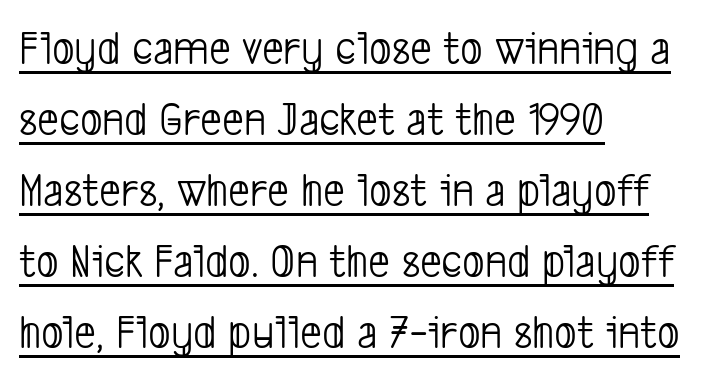
Q: Is the text bold? A: No.
Q: Is the typeface a serif or a sans-serif typeface? A: Sans-serif.
Q: Is the text underlined? A: Yes.
Q: How is the paragraph aligned? A: Left-aligned.
Q: Is the spacing between letters normal or unusually wide? A: Normal.
Q: Is the spacing between lines tight, normal or loose? A: Normal.
Q: Width (condensed, normal, or wide)? A: Condensed.
Q: Stroke contrast? A: Low.
Q: x-height? A: Medium.
Q: Monospaced? A: No.
